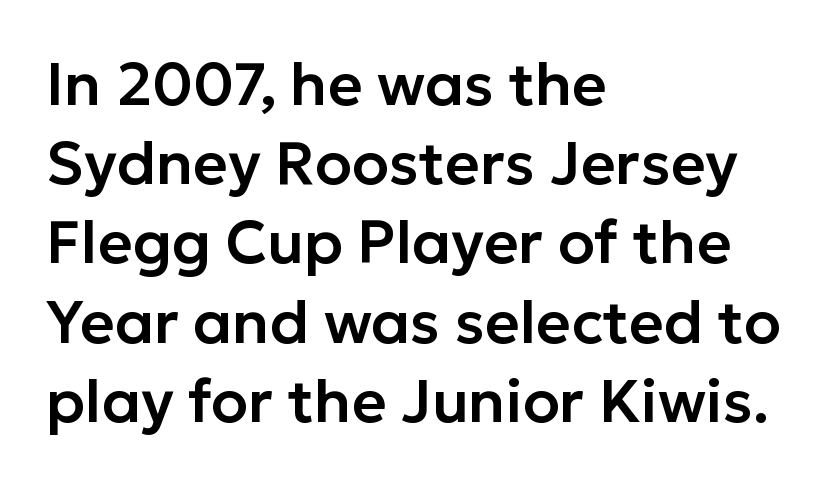
Q: Is the text italic (slanted)? A: No, it is upright.
Q: Is the typeface a serif or a sans-serif typeface? A: Sans-serif.
Q: Is the text underlined? A: No.
Q: How is the paragraph aligned? A: Left-aligned.
Q: Is the spacing between letters normal or unusually wide? A: Normal.
Q: Is the spacing between lines tight, normal or loose? A: Normal.
Q: Width (condensed, normal, or wide)? A: Normal.
Q: Stroke contrast? A: Low.
Q: x-height? A: Medium.
Q: Monospaced? A: No.
